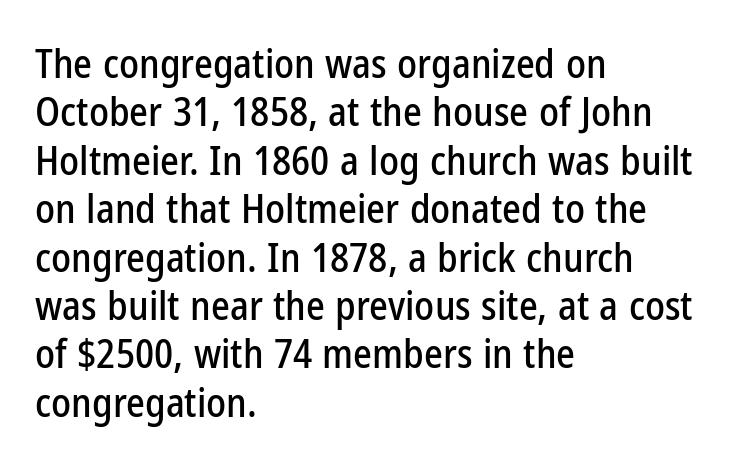
{"serif": "no", "italic": "no", "width": "condensed", "stroke_contrast": "low", "x_height": "medium", "monospaced": "no", "underline": "no", "align": "left", "line_spacing_ratio": 1.21, "letter_spacing": "normal", "letter_spacing_em": 0.0, "glyph_px": 40}
